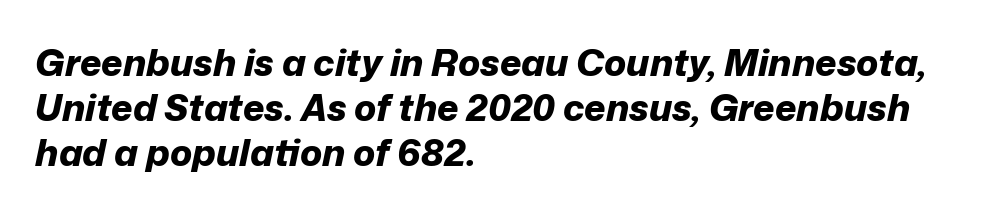
{"italic": "yes", "lean": "right", "slant_degrees": 12, "bold": "yes", "weight": "bold", "width": "normal", "stroke_contrast": "low", "x_height": "medium", "monospaced": "no", "underline": "no", "align": "left", "line_spacing_ratio": 1.22, "letter_spacing": "normal", "letter_spacing_em": 0.0, "glyph_px": 37}
